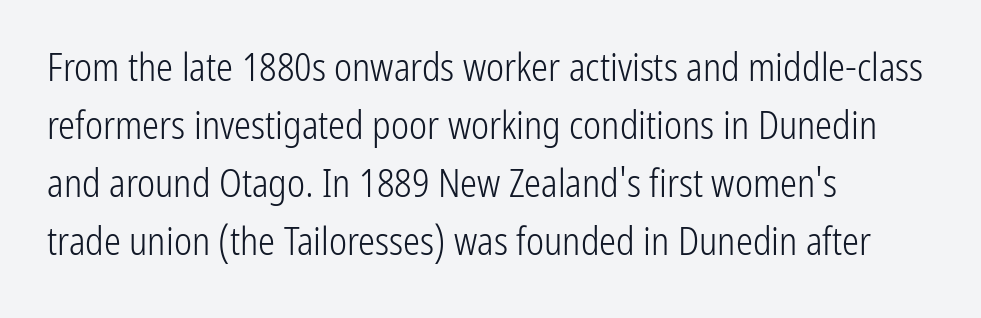
The image shows 38 px light, condensed sans-serif type, upright; set left-aligned, normal line spacing (1.53x), normal letter spacing, not underlined; low stroke contrast and a medium x-height.
